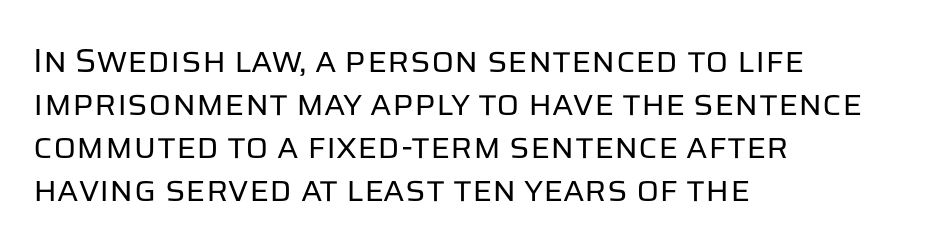
A typesetter would call this leading conventional body-copy spacing. Varying glyph widths throughout — classic text-font behaviour. The font's upright variant was chosen for this text. The font family rendered here belongs to the sans-serif group. Ink coverage per letter is moderate at most. The rag falls on the right side of this text block.
